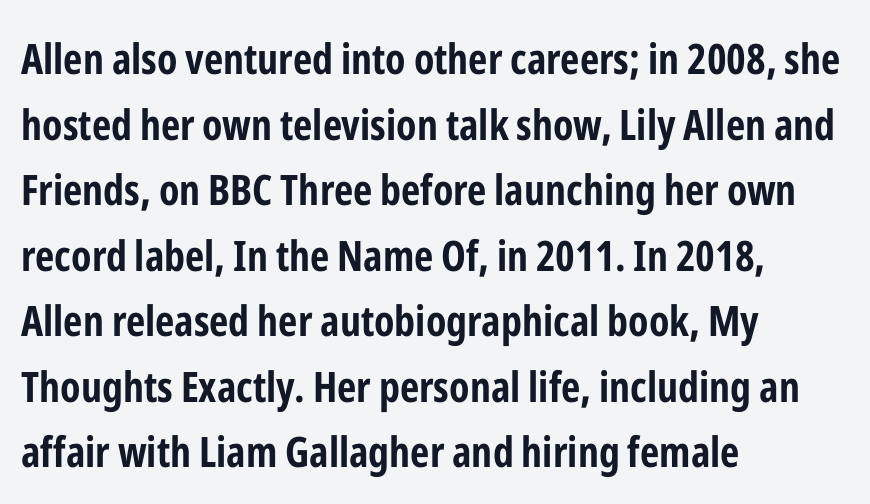
Notice how the passage keeps a crisp vertical edge on the left only. Each glyph is drawn with heavy, bold strokes. Check under the words: just untouched page. No feet cap the strokes, marking this as sans-serif type. Does the lettering tilt? It doesn't — this is upright. The gaps between neighbouring characters are ordinary and unremarkable.
